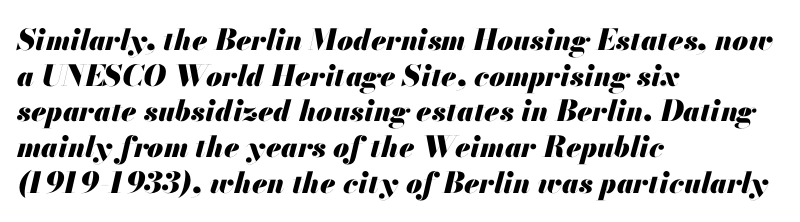
Q: Is the text bold? A: Yes.
Q: Is the text italic (slanted)? A: Yes, it leans right by about 13 degrees.
Q: Is the text underlined? A: No.
Q: How is the paragraph aligned? A: Left-aligned.
Q: Is the spacing between letters normal or unusually wide? A: Normal.
Q: Width (condensed, normal, or wide)? A: Normal.
Q: Stroke contrast? A: Medium.
Q: x-height? A: Small.
Q: Monospaced? A: No.
